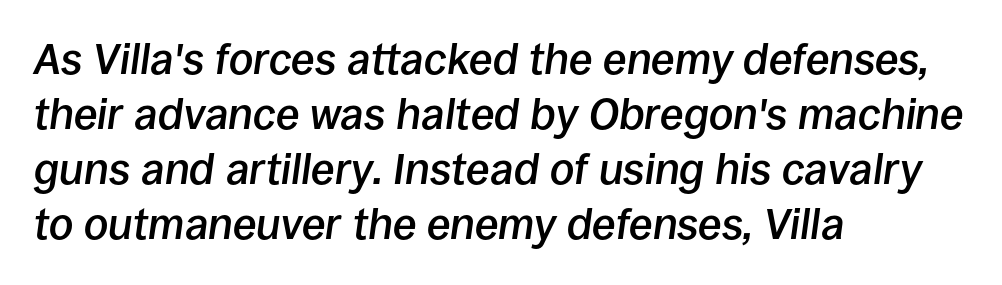
Words appear dense and cohesive because spacing is normal. Weight check: semibold — heavier than regular, not quite bold. Horizontal alignment here is leftward, the default for most running prose. Looking at the ascenders, they clearly lean. What's the leading like? Ordinary, nothing unusual. A typesetter would call this proportional, since set widths differ per character.
